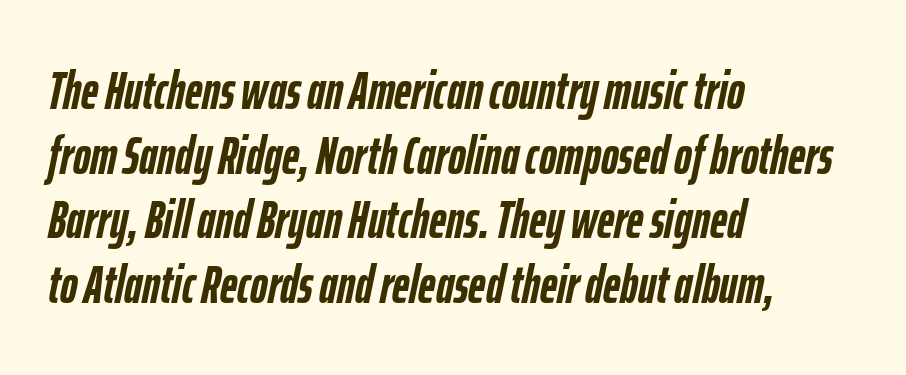
{"italic": "yes", "lean": "right", "slant_degrees": 12, "bold": "yes", "weight": "semibold", "width": "condensed", "stroke_contrast": "low", "x_height": "medium", "monospaced": "no", "underline": "no", "align": "left", "line_spacing_ratio": 1.22, "letter_spacing": "normal", "letter_spacing_em": 0.0, "glyph_px": 53}
